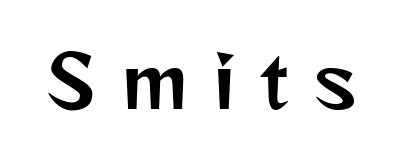
The image shows 71 px sans-serif type, upright; set unusually wide letter spacing (+0.35 em), not underlined; medium stroke contrast and a medium x-height.
